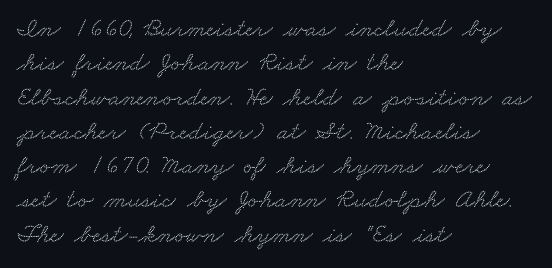
{"underline": "no", "align": "left", "line_spacing": "normal", "line_spacing_ratio": 1.27, "letter_spacing": "normal", "letter_spacing_em": 0.0, "glyph_px": 27}
